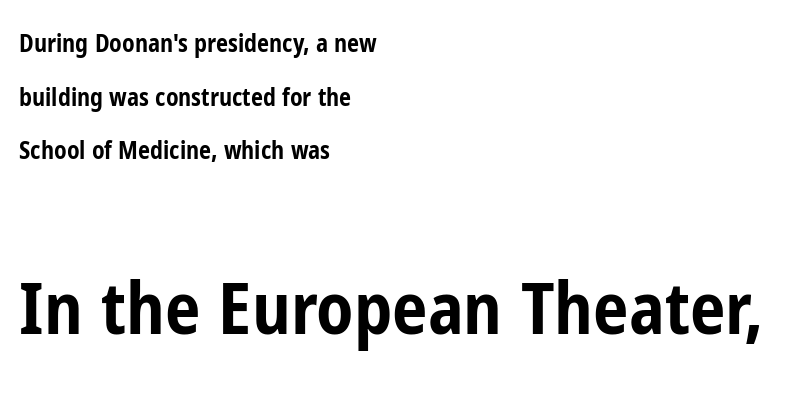
Q: Is the text bold? A: Yes.
Q: Is the text italic (slanted)? A: No, it is upright.
Q: Is the typeface a serif or a sans-serif typeface? A: Sans-serif.
Q: Is the text underlined? A: No.
Q: How is the paragraph aligned? A: Left-aligned.
Q: Is the spacing between letters normal or unusually wide? A: Normal.
Q: Is the spacing between lines tight, normal or loose? A: Loose.
Q: Which block of text is set in a larger size, the first (top) or the second (bottom)? A: The second (bottom) one.
Q: Width (condensed, normal, or wide)? A: Condensed.
Q: Stroke contrast? A: Low.
Q: x-height? A: Medium.
Q: Monospaced? A: No.
